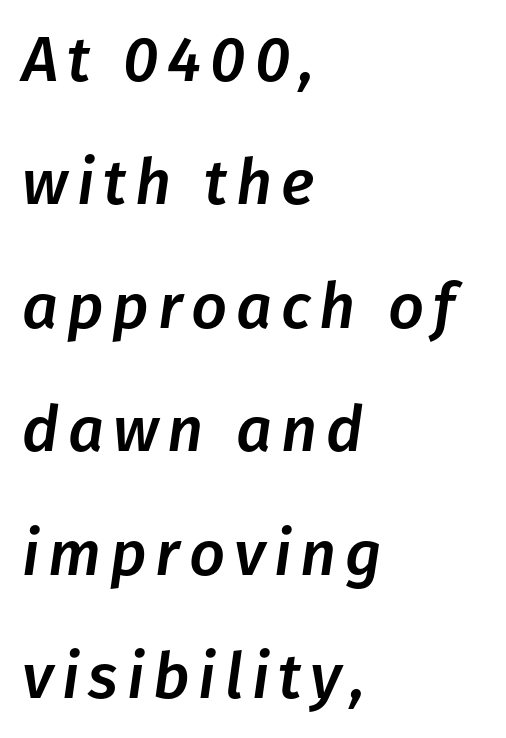
{"italic": "yes", "lean": "right", "slant_degrees": 8, "width": "normal", "stroke_contrast": "low", "x_height": "medium", "monospaced": "no", "underline": "no", "align": "left", "line_spacing": "loose", "line_spacing_ratio": 1.96, "glyph_px": 63}
